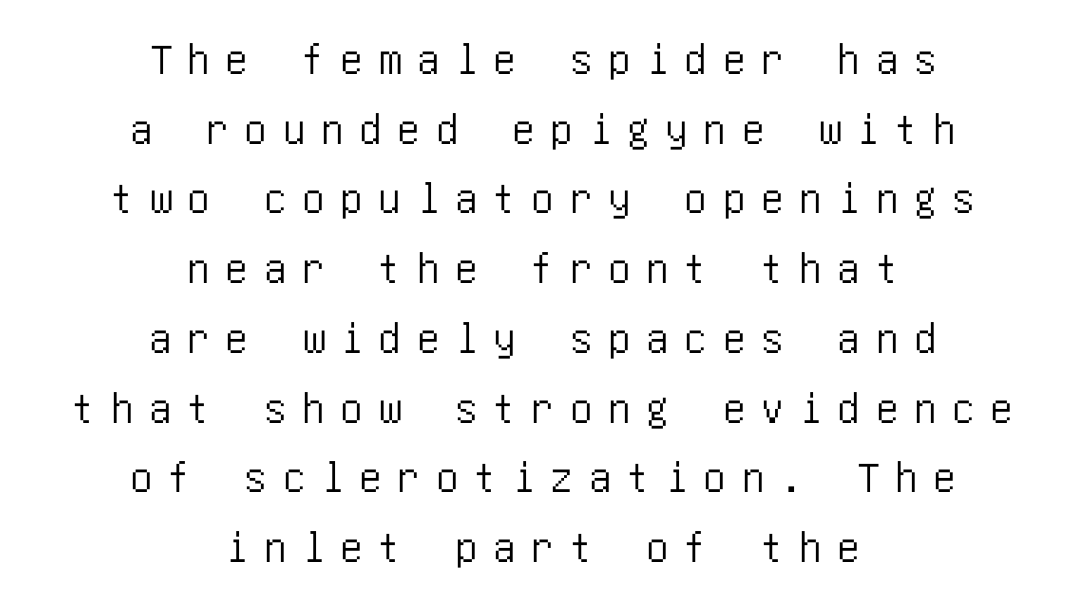
{"serif": "no", "italic": "no", "width": "condensed", "stroke_contrast": "low", "x_height": "large", "underline": "no", "align": "center", "line_spacing": "normal", "line_spacing_ratio": 1.55, "letter_spacing": "wide", "letter_spacing_em": 0.35, "glyph_px": 45}
